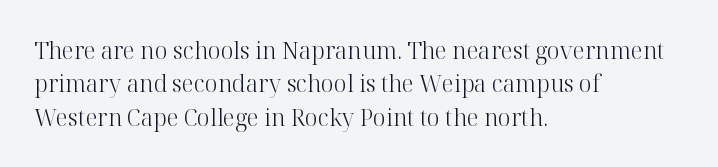
How would I describe the line gaps? Plain and ordinary. Just letters on the line, the space beneath them empty. Alignment: flush left. In terms of posture, this sample is upright.
